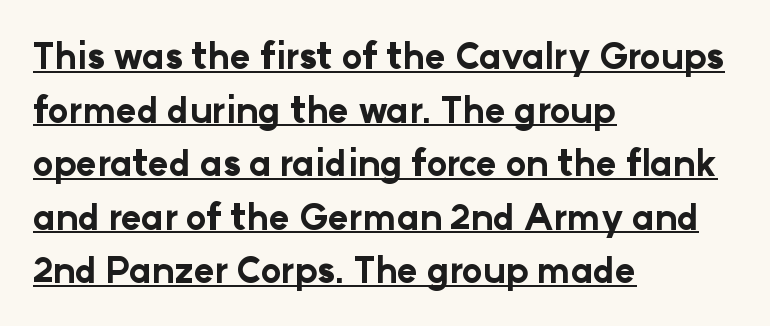
Strokes here are thick enough to call this a true bold. This sample has the flowing, uneven cadence of proportional lettering. Quick note: interline space is typical. Does the copy run flush right? No — it runs flush left. Tall strokes in this sample are plumb rather than angled.
